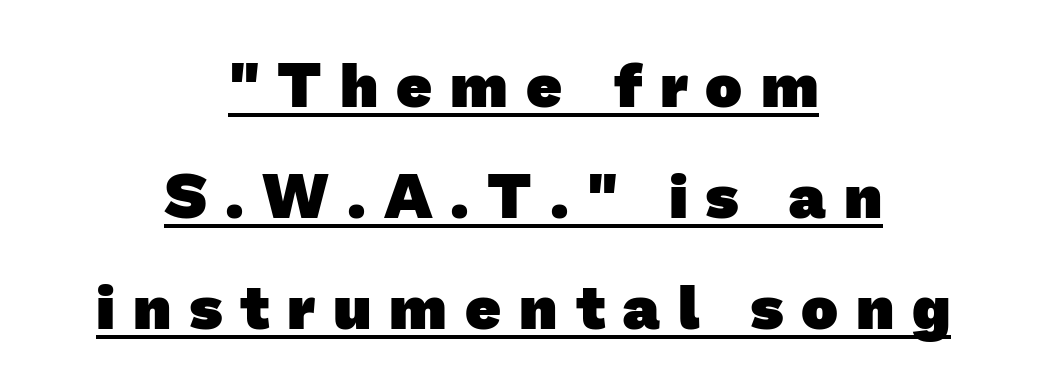
Glance below the letters and you will spot a drawn line. The letters carry no serifs — their stems end cleanly without finishing strokes. Strokes here are thick enough to call this a true bold. The typesetter chose a symmetrical, centered arrangement here.
